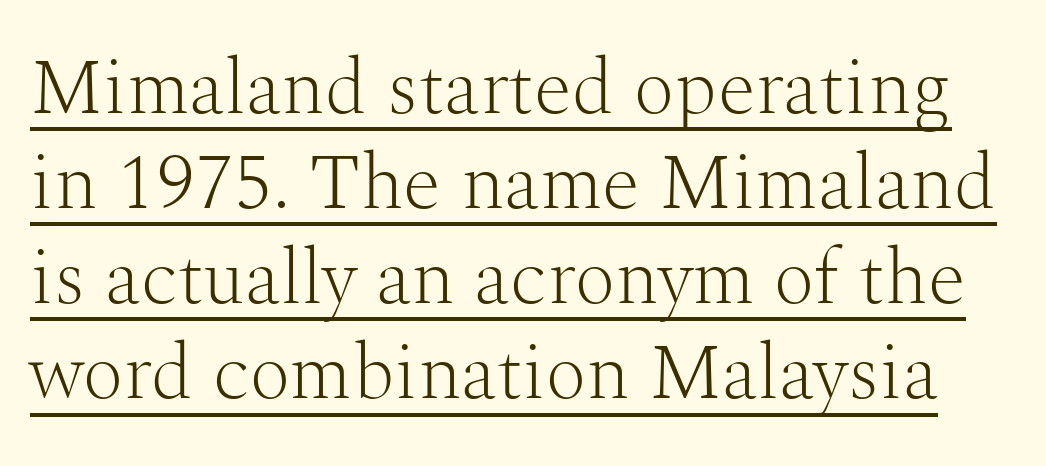
{"serif": "yes", "italic": "no", "bold": "no", "weight": "light", "width": "normal", "stroke_contrast": "medium", "x_height": "medium", "monospaced": "no", "underline": "yes", "line_spacing_ratio": 1.22, "letter_spacing": "normal", "letter_spacing_em": 0.0, "glyph_px": 78}
